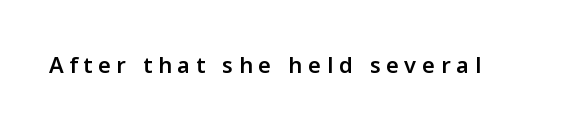
Q: Is the text bold? A: Semi-bold.
Q: Is the text italic (slanted)? A: No, it is upright.
Q: Is the text underlined? A: No.
Q: Is the spacing between letters normal or unusually wide? A: Unusually wide.
